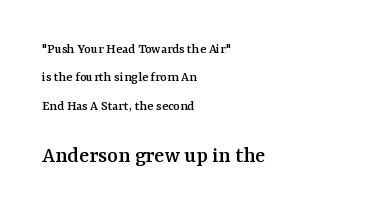
{"italic": "no", "underline": "no", "align": "left", "line_spacing": "loose", "line_spacing_ratio": 2.02, "letter_spacing": "normal", "letter_spacing_em": 0.0, "larger_block": "second", "size_ratio": 1.64, "glyph_px": 23}
